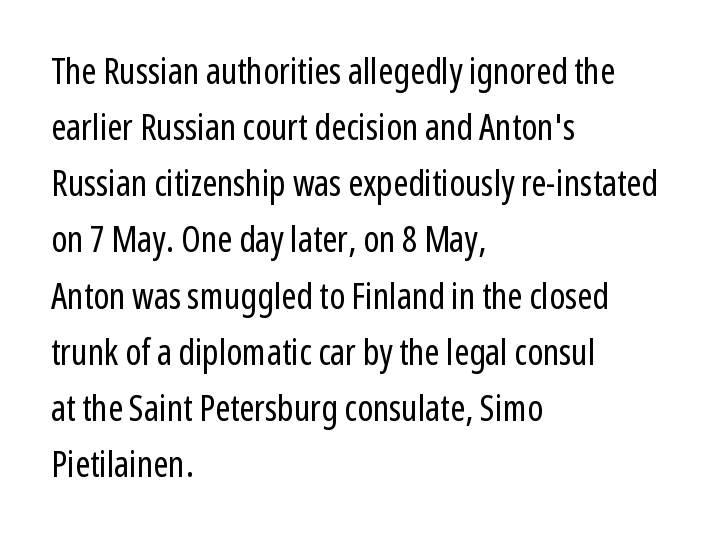
{"serif": "no", "italic": "no", "bold": "no", "weight": "regular", "width": "condensed", "stroke_contrast": "low", "x_height": "medium", "monospaced": "no", "underline": "no", "align": "left", "line_spacing": "normal", "line_spacing_ratio": 1.56, "letter_spacing": "normal", "letter_spacing_em": 0.0, "glyph_px": 36}
